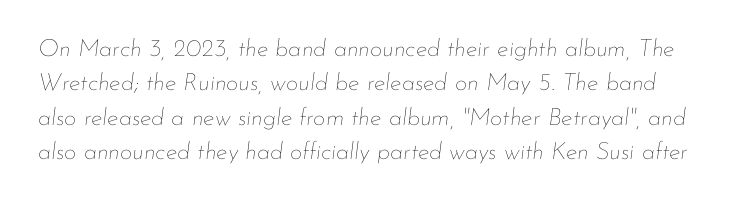
Q: Is the text bold? A: No.
Q: Is the text italic (slanted)? A: Yes, it leans right by about 7 degrees.
Q: Is the text underlined? A: No.
Q: Is the spacing between letters normal or unusually wide? A: Normal.
Q: Is the spacing between lines tight, normal or loose? A: Normal.
